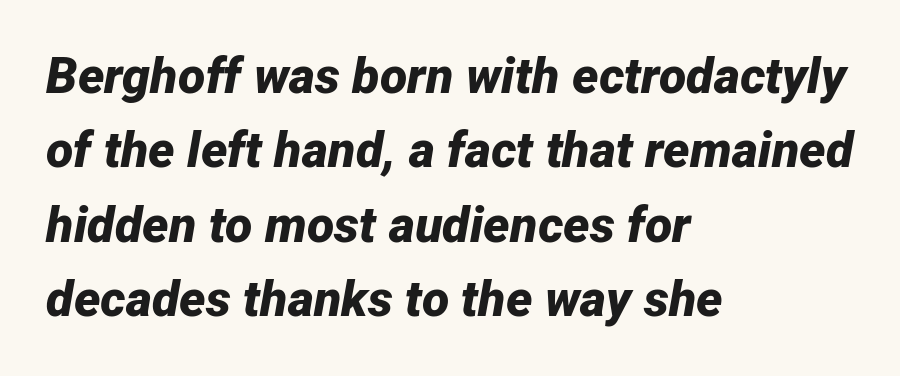
The leading is moderate, giving the passage an even texture. The text block is weighted toward the left margin, trailing off unevenly rightward. When letters slant like this, we call the style italic. Letters rest on an invisible, unmarked baseline.
